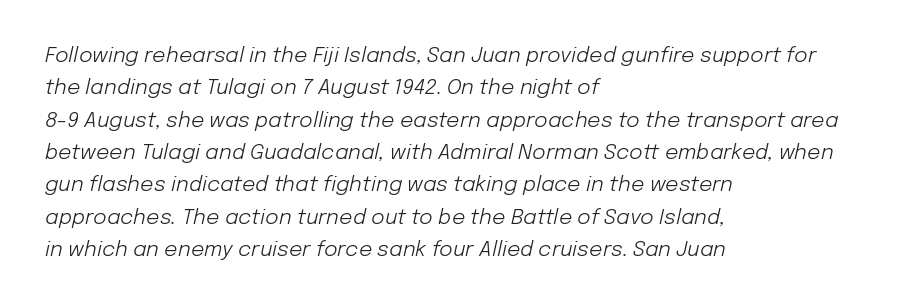
{"italic": "yes", "lean": "right", "slant_degrees": 12, "bold": "no", "underline": "no", "align": "left", "line_spacing": "normal", "line_spacing_ratio": 1.54, "letter_spacing": "normal", "letter_spacing_em": 0.0, "glyph_px": 21}
